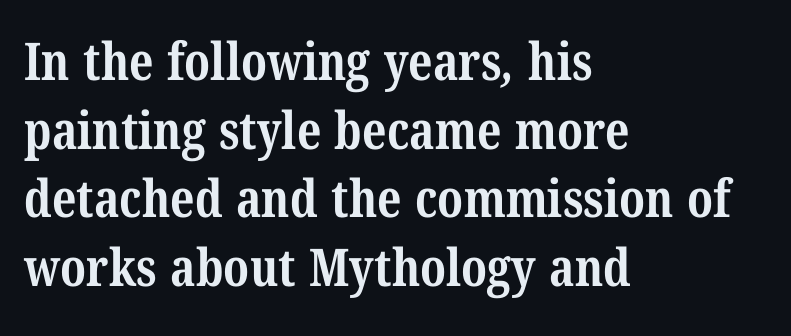
Look at the tracking — it's just the regular setting, nothing added. Its strokes are broad and dark, the hallmark of bold type. Each letter keeps its own natural width here, so spacing adapts to shape. The paragraph has a hard left edge and a soft right edge. I'd call this a serif setting — the letters wear small feet. A clean baseline with only descenders dipping below it.
